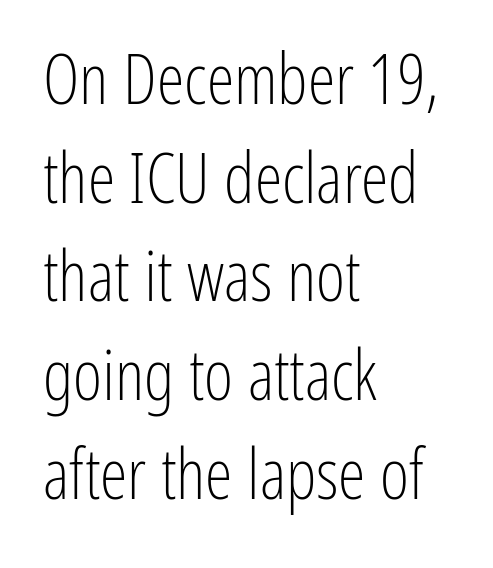
Q: Is the text bold? A: No.
Q: Is the text italic (slanted)? A: No, it is upright.
Q: Is the typeface a serif or a sans-serif typeface? A: Sans-serif.
Q: Is the text underlined? A: No.
Q: How is the paragraph aligned? A: Left-aligned.
Q: Is the spacing between letters normal or unusually wide? A: Normal.
Q: Is the spacing between lines tight, normal or loose? A: Normal.
Q: Width (condensed, normal, or wide)? A: Condensed.
Q: Stroke contrast? A: Low.
Q: x-height? A: Medium.
Q: Monospaced? A: No.
